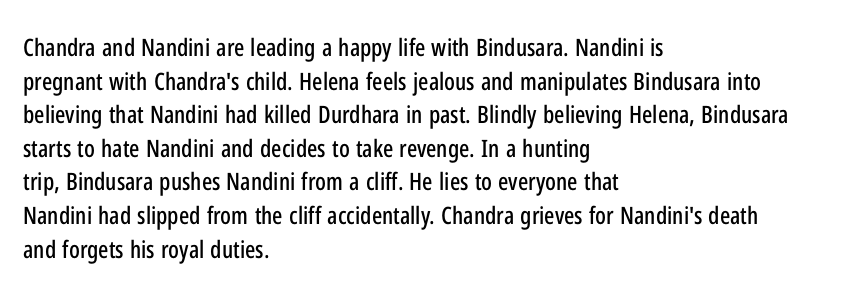
Leading matches the norm, producing a regular column. Every stem runs plumb, perpendicular to the baseline. Underline: absent. In CSS terms this would be text-align: left. Here the glyphs are tracked normally, forming tight word shapes.
